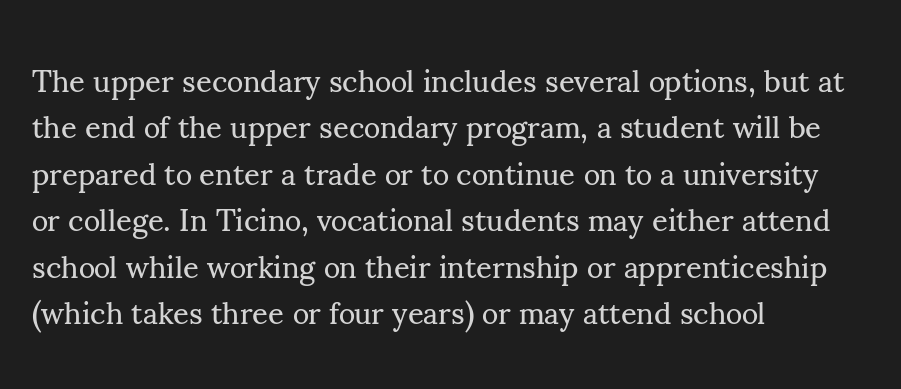
In terms of leading, this rendering sits right in the middle. Decoration check: the copy has no underline. The rendering keeps characters at their native spacing. Think standard paragraph weight, or any step lighter than that.
